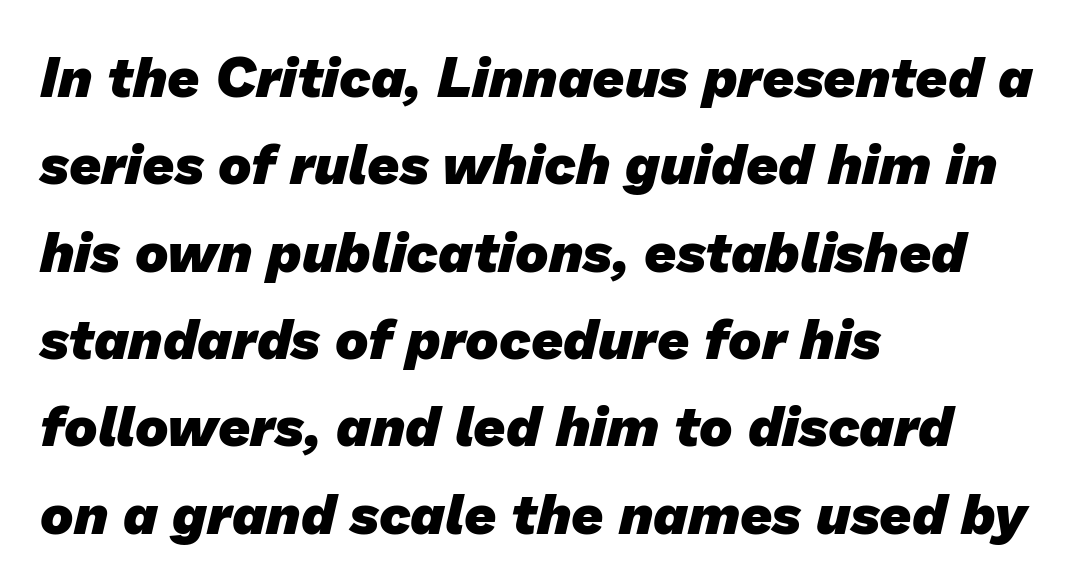
Q: Is the text bold? A: Yes.
Q: Is the typeface a serif or a sans-serif typeface? A: Sans-serif.
Q: Is the text underlined? A: No.
Q: How is the paragraph aligned? A: Left-aligned.
Q: Is the spacing between letters normal or unusually wide? A: Normal.
Q: Is the spacing between lines tight, normal or loose? A: Normal.
Q: Width (condensed, normal, or wide)? A: Normal.
Q: Stroke contrast? A: Low.
Q: x-height? A: Medium.
Q: Monospaced? A: No.
